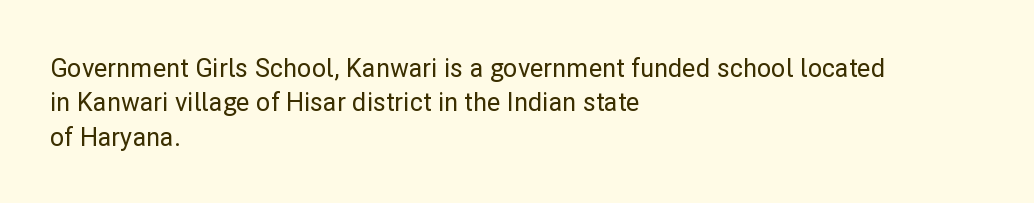
Style check: upright. All the whitespace from short lines collects on the right. Rule under the text: the space is simply empty. Leading matches the norm, producing a regular column.
